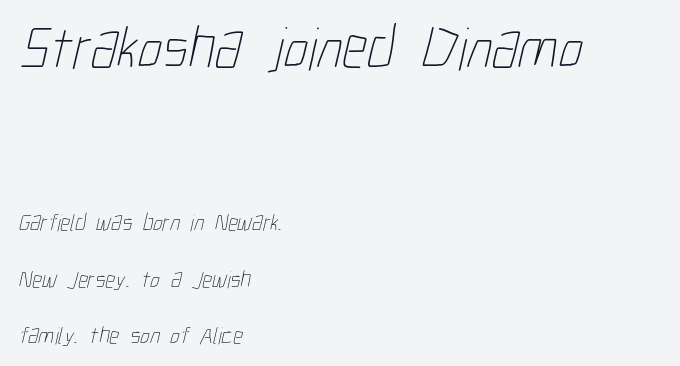
{"bold": "no", "weight": "thin", "width": "condensed", "stroke_contrast": "low", "x_height": "medium", "monospaced": "no", "underline": "no", "align": "left", "line_spacing": "loose", "line_spacing_ratio": 2.35, "letter_spacing": "normal", "letter_spacing_em": 0.0, "larger_block": "first", "size_ratio": 2.54, "glyph_px": 61}
